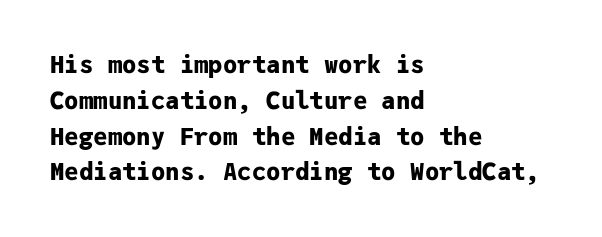
{"italic": "no", "bold": "yes", "underline": "no", "align": "left", "line_spacing": "normal", "line_spacing_ratio": 1.49, "letter_spacing": "normal", "letter_spacing_em": 0.0, "glyph_px": 24}
